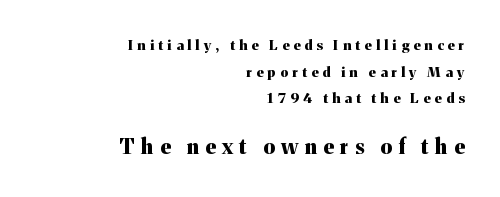
Q: Is the text bold? A: Yes.
Q: Is the text italic (slanted)? A: No, it is upright.
Q: Is the text underlined? A: No.
Q: How is the paragraph aligned? A: Right-aligned.
Q: Is the spacing between letters normal or unusually wide? A: Unusually wide.
Q: Is the spacing between lines tight, normal or loose? A: Loose.
Q: Which block of text is set in a larger size, the first (top) or the second (bottom)? A: The second (bottom) one.
